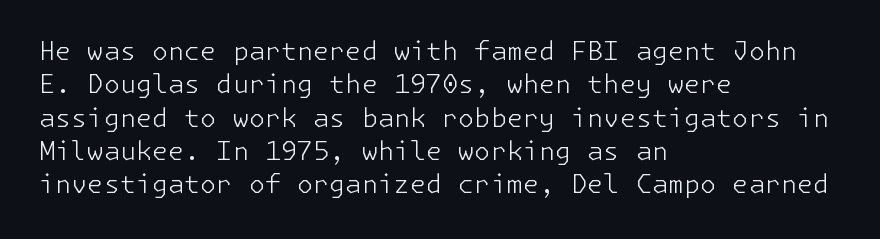
Q: Is the text bold? A: No.
Q: Is the text italic (slanted)? A: No, it is upright.
Q: Is the text underlined? A: No.
Q: How is the paragraph aligned? A: Left-aligned.
Q: Is the spacing between letters normal or unusually wide? A: Normal.
Q: Is the spacing between lines tight, normal or loose? A: Normal.
